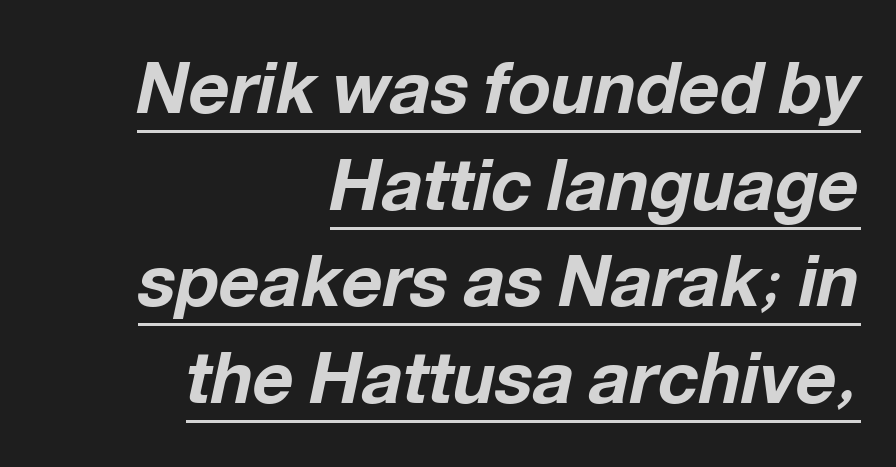
Q: Is the text bold? A: Yes.
Q: Is the text italic (slanted)? A: Yes, it leans right by about 12 degrees.
Q: Is the text underlined? A: Yes.
Q: How is the paragraph aligned? A: Right-aligned.
Q: Is the spacing between letters normal or unusually wide? A: Normal.
Q: Is the spacing between lines tight, normal or loose? A: Normal.
Q: Width (condensed, normal, or wide)? A: Normal.
Q: Stroke contrast? A: Low.
Q: x-height? A: Medium.
Q: Monospaced? A: No.
